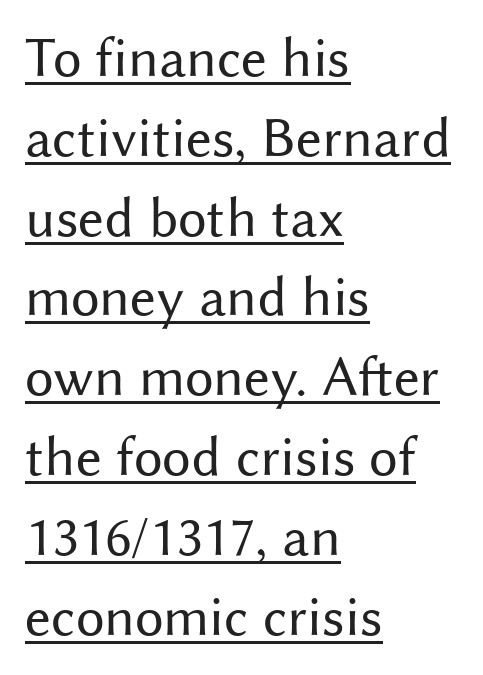
Q: Is the text bold? A: No.
Q: Is the text italic (slanted)? A: No, it is upright.
Q: Is the typeface a serif or a sans-serif typeface? A: Sans-serif.
Q: Is the text underlined? A: Yes.
Q: How is the paragraph aligned? A: Left-aligned.
Q: Is the spacing between letters normal or unusually wide? A: Normal.
Q: Is the spacing between lines tight, normal or loose? A: Normal.
Q: Width (condensed, normal, or wide)? A: Normal.
Q: Stroke contrast? A: Medium.
Q: x-height? A: Medium.
Q: Monospaced? A: No.
